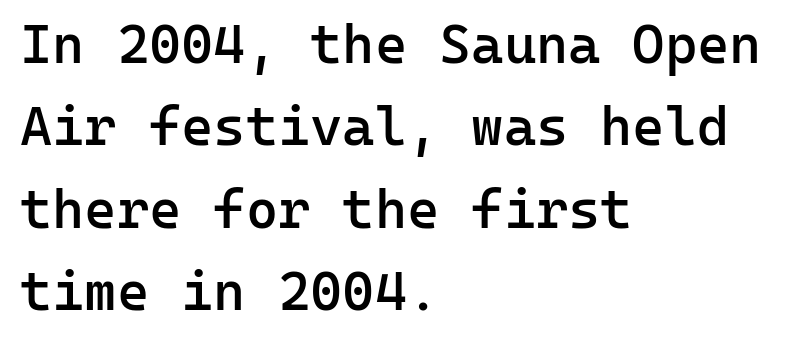
The image shows 55 px semibold sans-serif type, upright, monospaced; set left-aligned, normal line spacing (1.5x), normal letter spacing, not underlined; low stroke contrast and a medium x-height.
